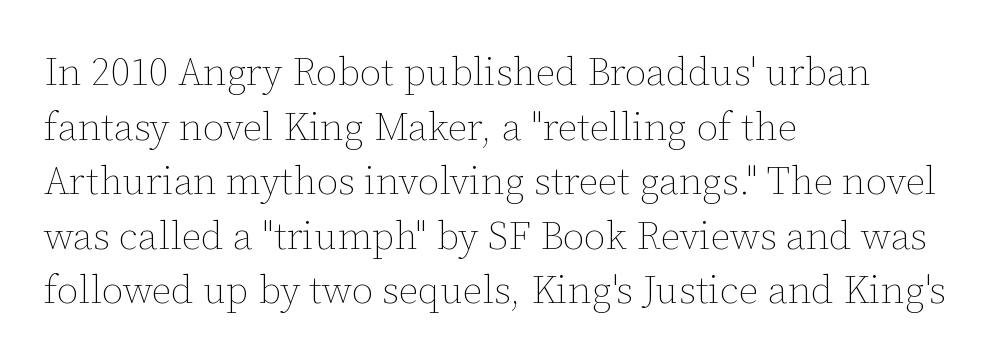
{"italic": "no", "bold": "no", "weight": "thin", "width": "normal", "stroke_contrast": "low", "x_height": "medium", "monospaced": "no", "underline": "no", "align": "left", "line_spacing": "normal", "line_spacing_ratio": 1.4, "letter_spacing": "normal", "letter_spacing_em": 0.0, "glyph_px": 39}
